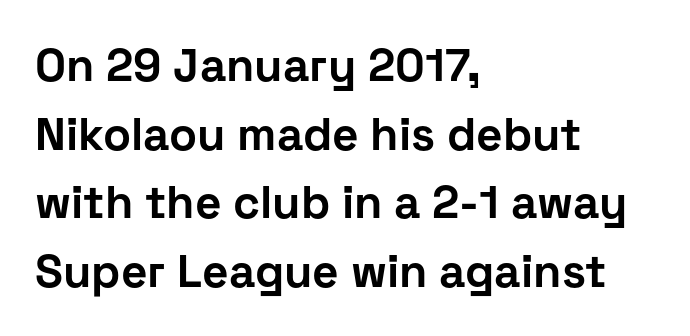
Q: Is the text bold? A: Yes.
Q: Is the text italic (slanted)? A: No, it is upright.
Q: Is the typeface a serif or a sans-serif typeface? A: Sans-serif.
Q: Is the text underlined? A: No.
Q: How is the paragraph aligned? A: Left-aligned.
Q: Is the spacing between letters normal or unusually wide? A: Normal.
Q: Is the spacing between lines tight, normal or loose? A: Normal.
Q: Width (condensed, normal, or wide)? A: Normal.
Q: Stroke contrast? A: Low.
Q: x-height? A: Medium.
Q: Monospaced? A: No.
